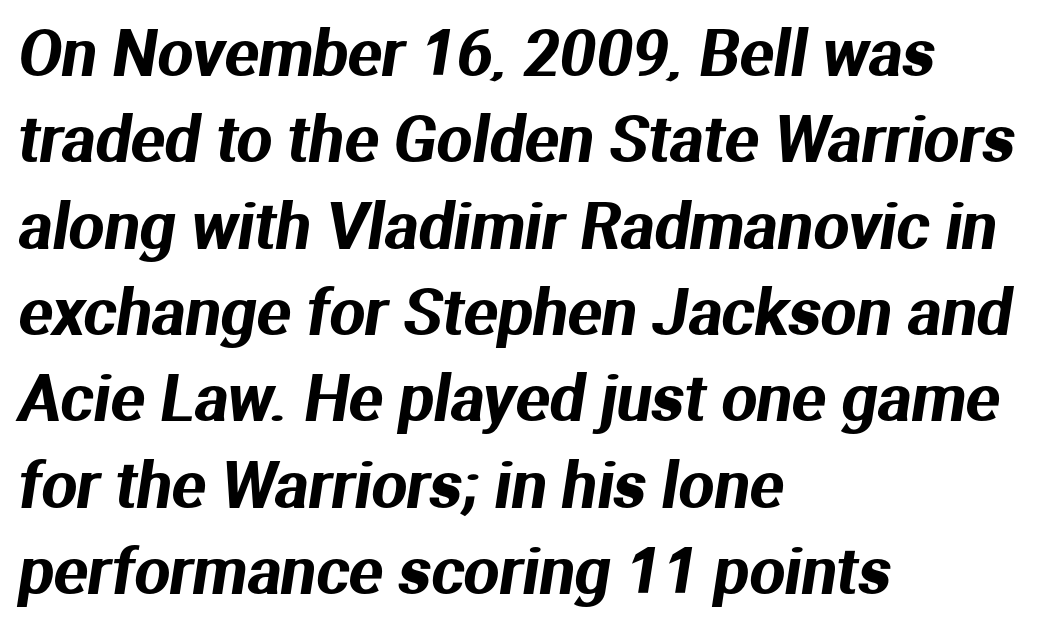
Q: Is the typeface a serif or a sans-serif typeface? A: Sans-serif.
Q: Is the text underlined? A: No.
Q: How is the paragraph aligned? A: Left-aligned.
Q: Is the spacing between letters normal or unusually wide? A: Normal.
Q: Is the spacing between lines tight, normal or loose? A: Normal.
Q: Width (condensed, normal, or wide)? A: Normal.
Q: Stroke contrast? A: Medium.
Q: x-height? A: Medium.
Q: Monospaced? A: No.
